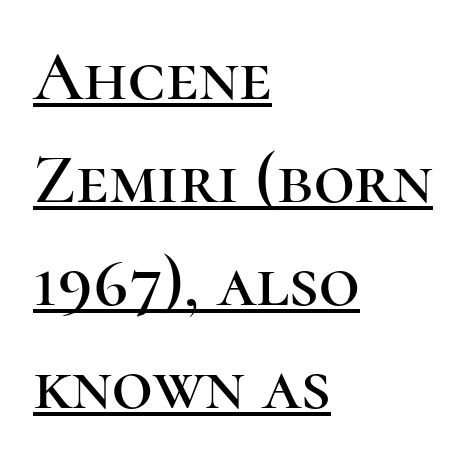
These lines are rendered in a variable-pitch font. Rendered with straight, roman letterforms. Baseline-to-baseline distance is the conventional proportion of letter height. Descenders here cross a horizontal rule under the line.
